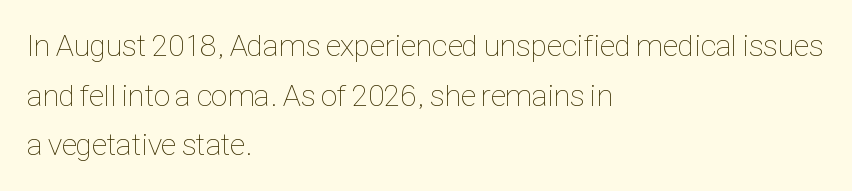
A student would call this left alignment; a typographer would say flush left, rag right. The gaps between neighbouring characters are ordinary and unremarkable. Italic? Not at all — the glyphs are vertical. The gap between lines stays unmarked.
